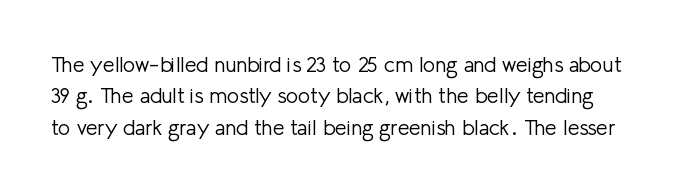
You could call the tracking neutral — neither tight nor loose. Regarding leading, the lines here are spaced in the standard way. Decoration check: the copy has no underline. Quick note: not italic, upright. Letters have the restrained weight of plain body copy at most.
